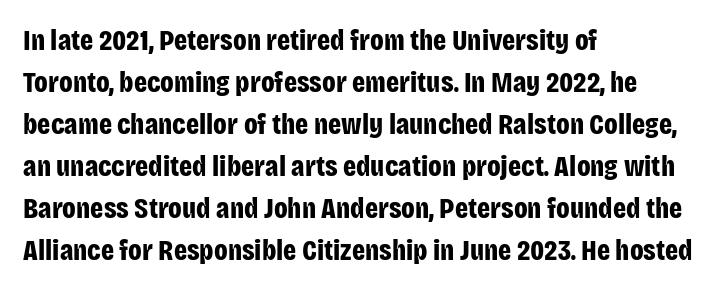
The image shows 29 px bold, condensed sans-serif type, upright; set left-aligned, normal line spacing (1.45x), normal letter spacing, not underlined; low stroke contrast and a large x-height.
